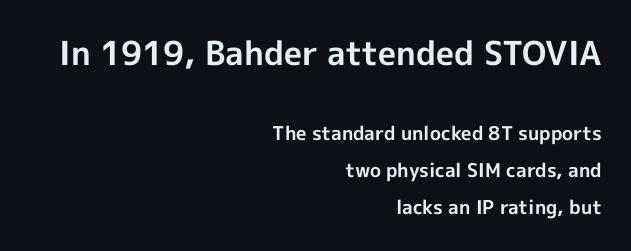
This rendering features lettering with no underline. The lines in this sample share a right terminus and differ only in where they begin. Whoever set this made the first block the dominant, larger element. The designer went with a sans here, leaving each stem footless. These lines stand farther apart than default settings would place them. Strokes here are thick enough to call this a true bold.
